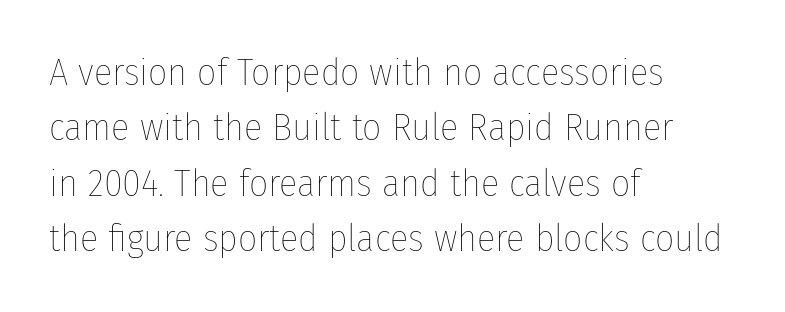
Q: Is the text bold? A: No.
Q: Is the text italic (slanted)? A: No, it is upright.
Q: Is the text underlined? A: No.
Q: How is the paragraph aligned? A: Left-aligned.
Q: Is the spacing between letters normal or unusually wide? A: Normal.
Q: Is the spacing between lines tight, normal or loose? A: Normal.
Q: Width (condensed, normal, or wide)? A: Condensed.
Q: Stroke contrast? A: Low.
Q: x-height? A: Medium.
Q: Monospaced? A: No.
